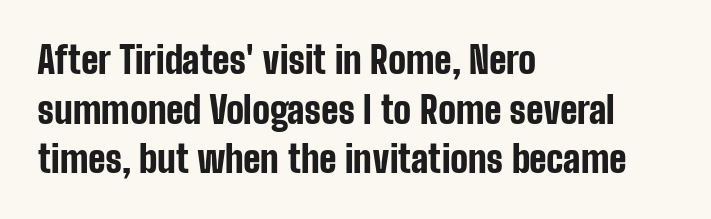
Q: Is the text bold? A: Yes.
Q: Is the text italic (slanted)? A: No, it is upright.
Q: Is the typeface a serif or a sans-serif typeface? A: Sans-serif.
Q: Is the text underlined? A: No.
Q: How is the paragraph aligned? A: Left-aligned.
Q: Is the spacing between letters normal or unusually wide? A: Normal.
Q: Is the spacing between lines tight, normal or loose? A: Normal.
Q: Width (condensed, normal, or wide)? A: Condensed.
Q: Stroke contrast? A: Low.
Q: x-height? A: Medium.
Q: Monospaced? A: No.
